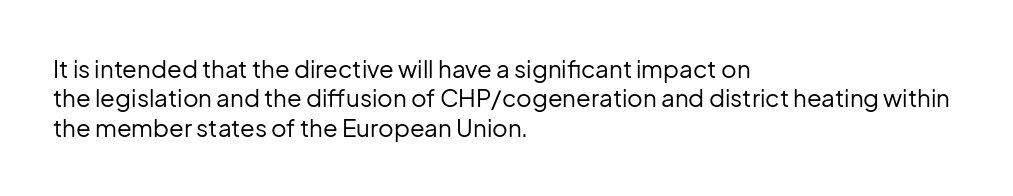
{"italic": "no", "bold": "no", "underline": "no", "align": "left", "line_spacing_ratio": 1.22, "letter_spacing": "normal", "letter_spacing_em": 0.0, "glyph_px": 24}
